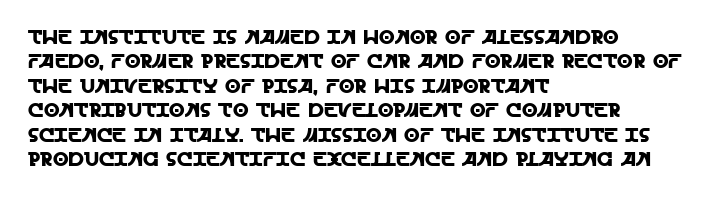
Q: Is the text italic (slanted)? A: No, it is upright.
Q: Is the text underlined? A: No.
Q: How is the paragraph aligned? A: Left-aligned.
Q: Is the spacing between letters normal or unusually wide? A: Normal.
